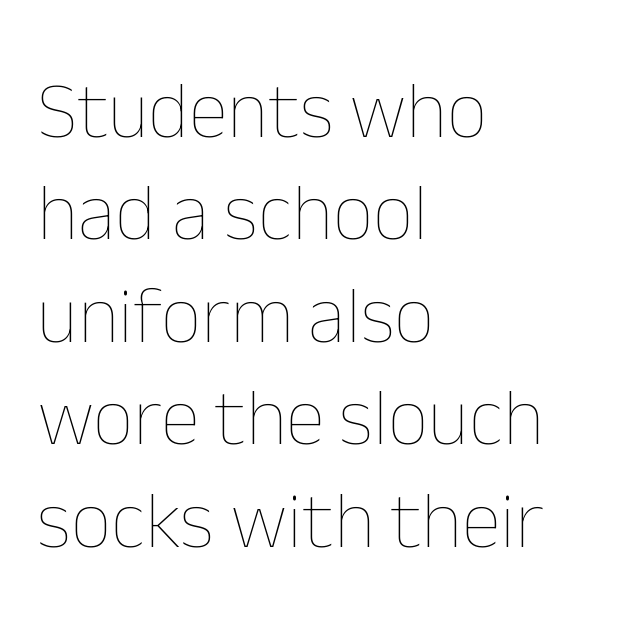
Q: Is the text bold? A: No.
Q: Is the text italic (slanted)? A: No, it is upright.
Q: Is the text underlined? A: No.
Q: How is the paragraph aligned? A: Left-aligned.
Q: Is the spacing between letters normal or unusually wide? A: Normal.
Q: Is the spacing between lines tight, normal or loose? A: Normal.
Q: Width (condensed, normal, or wide)? A: Normal.
Q: Stroke contrast? A: Low.
Q: x-height? A: Medium.
Q: Monospaced? A: No.
